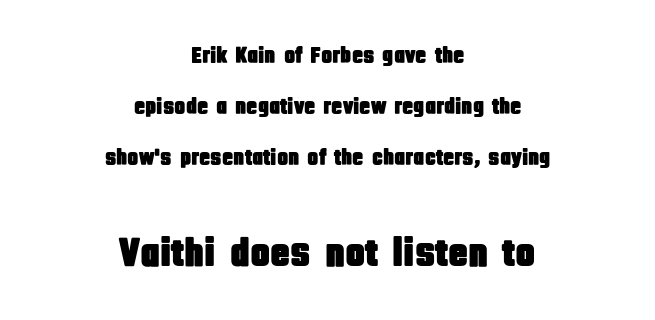
The image shows 41 px condensed sans-serif type, upright; set centered, loose line spacing (2.21x), normal letter spacing, not underlined; the second (bottom) block is 1.78x larger; low stroke contrast and a large x-height.
